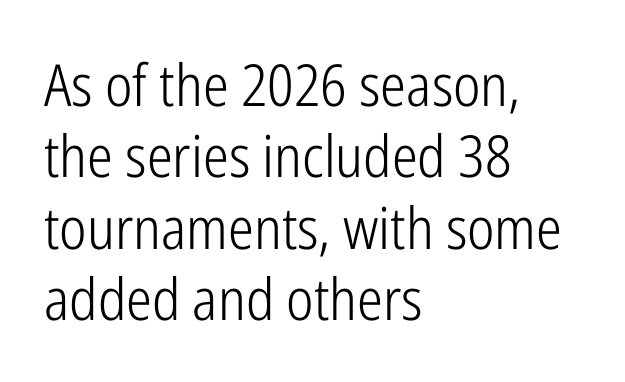
{"serif": "no", "italic": "no", "bold": "no", "weight": "light", "width": "condensed", "stroke_contrast": "low", "x_height": "medium", "monospaced": "no", "underline": "no", "align": "left", "line_spacing_ratio": 1.23, "letter_spacing": "normal", "letter_spacing_em": 0.0, "glyph_px": 58}
